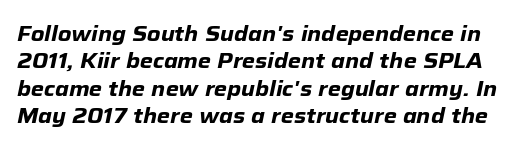
Q: Is the text bold? A: Yes.
Q: Is the text italic (slanted)? A: Yes, it leans right by about 12 degrees.
Q: Is the text underlined? A: No.
Q: Is the spacing between letters normal or unusually wide? A: Normal.
Q: Is the spacing between lines tight, normal or loose? A: Normal.
